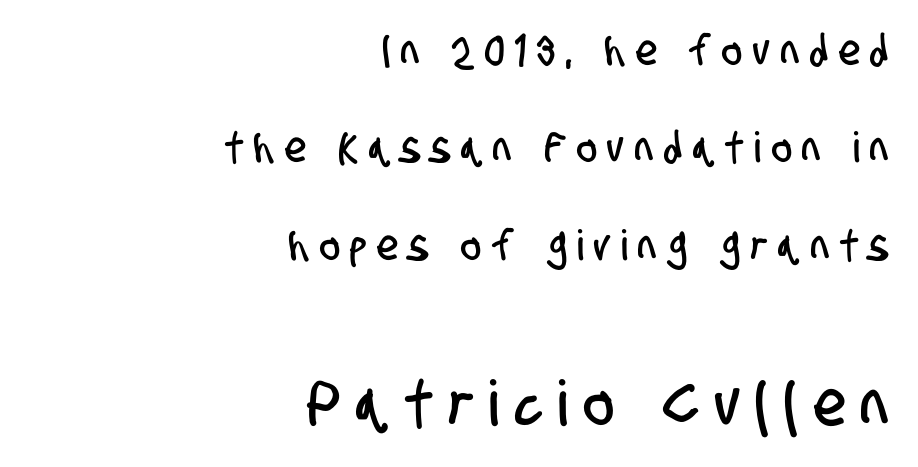
{"serif": "no", "width": "condensed", "stroke_contrast": "low", "x_height": "large", "monospaced": "no", "underline": "no", "align": "right", "line_spacing": "loose", "line_spacing_ratio": 2.32, "letter_spacing": "wide", "letter_spacing_em": 0.27, "larger_block": "second", "size_ratio": 1.5, "glyph_px": 63}
